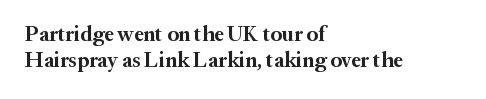
The strokes are fattened all the way to bold. Visually the block forms a straight wall on the left and a jagged coastline on the right. A typesetter would mark this as roman, not italic. The words here are not underlined.
